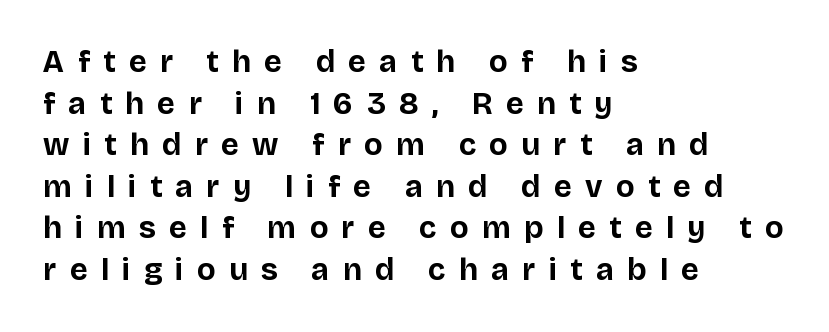
The image shows 31 px bold sans-serif type, upright; set left-aligned, normal line spacing (1.34x), unusually wide letter spacing (+0.43 em), not underlined; low stroke contrast and a large x-height.
